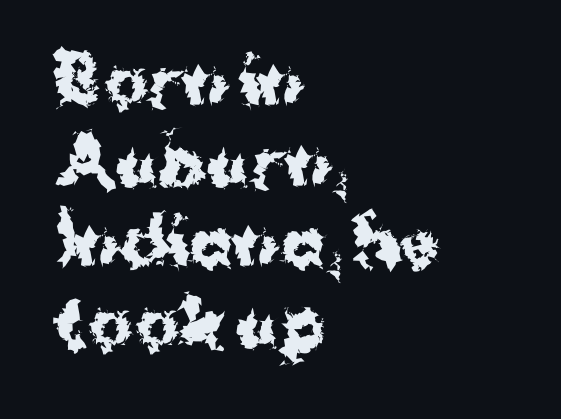
Q: Is the text bold? A: Yes.
Q: Is the text italic (slanted)? A: No, it is upright.
Q: Is the typeface a serif or a sans-serif typeface? A: Sans-serif.
Q: Is the text underlined? A: No.
Q: How is the paragraph aligned? A: Left-aligned.
Q: Is the spacing between letters normal or unusually wide? A: Normal.
Q: Width (condensed, normal, or wide)? A: Normal.
Q: Stroke contrast? A: Medium.
Q: x-height? A: Medium.
Q: Monospaced? A: No.
